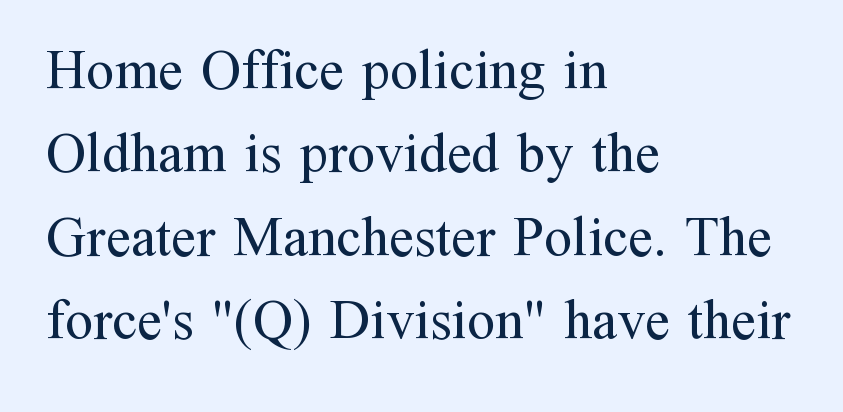
Varying glyph widths throughout — classic text-font behaviour. The tracking reads as untouched default to a designer's eye. Caption: face not bold, strokes unweighted. The designer left line spacing at the default.
